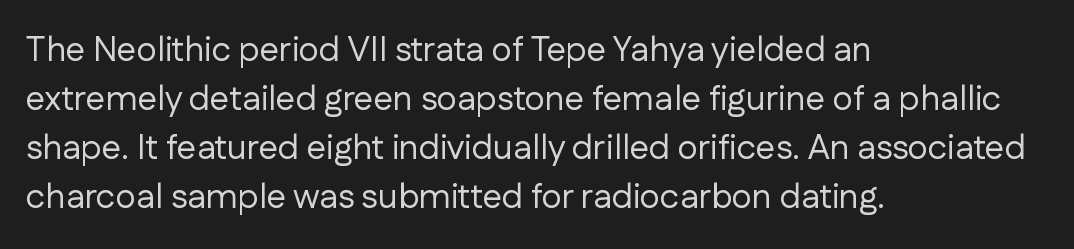
The image shows 35 px regular-weight sans-serif type, upright; set left-aligned, normal line spacing (1.4x), normal letter spacing, not underlined; low stroke contrast and a medium x-height.
